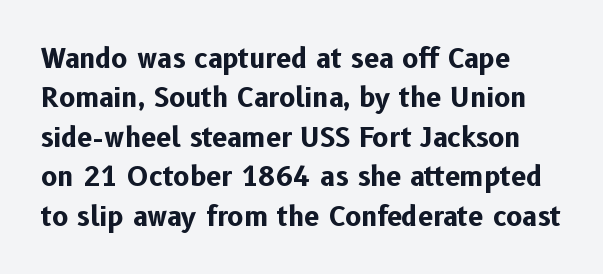
Q: Is the text bold? A: Yes.
Q: Is the text italic (slanted)? A: No, it is upright.
Q: Is the text underlined? A: No.
Q: How is the paragraph aligned? A: Left-aligned.
Q: Is the spacing between letters normal or unusually wide? A: Normal.
Q: Is the spacing between lines tight, normal or loose? A: Normal.
